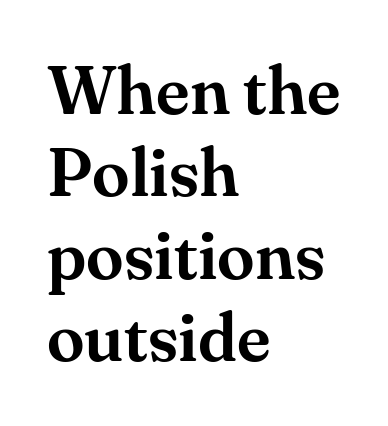
The image shows 68 px serif type, upright; set left-aligned, line spacing 1.21x, normal letter spacing, not underlined; medium stroke contrast and a small x-height.
